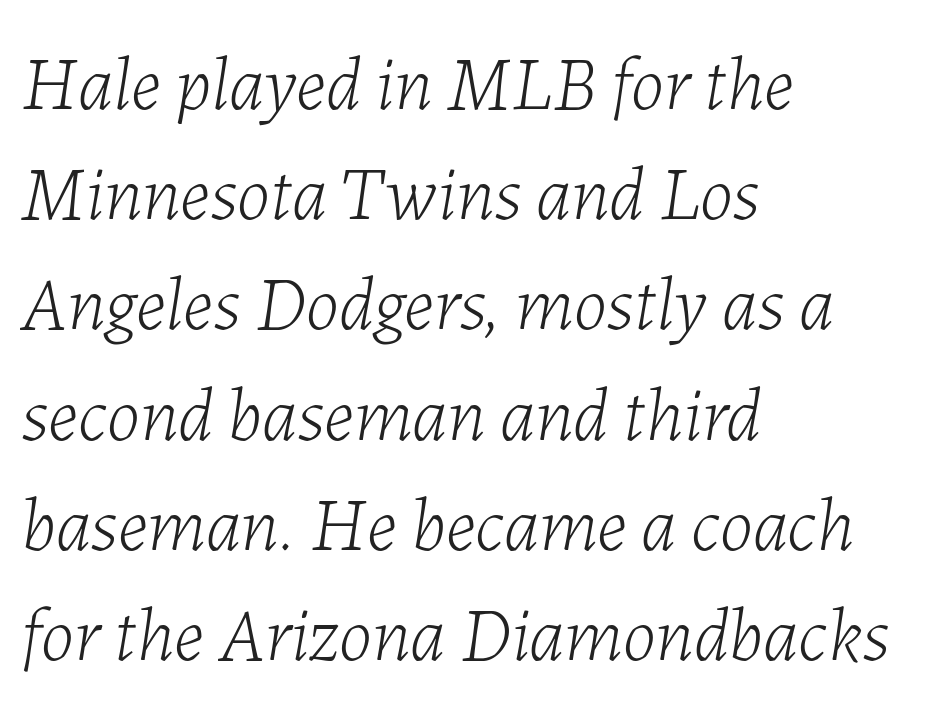
Q: Is the text bold? A: No.
Q: Is the text italic (slanted)? A: Yes, it leans right by about 7 degrees.
Q: Is the text underlined? A: No.
Q: How is the paragraph aligned? A: Left-aligned.
Q: Is the spacing between letters normal or unusually wide? A: Normal.
Q: Is the spacing between lines tight, normal or loose? A: Normal.
Q: Width (condensed, normal, or wide)? A: Normal.
Q: Stroke contrast? A: Low.
Q: x-height? A: Medium.
Q: Monospaced? A: No.
